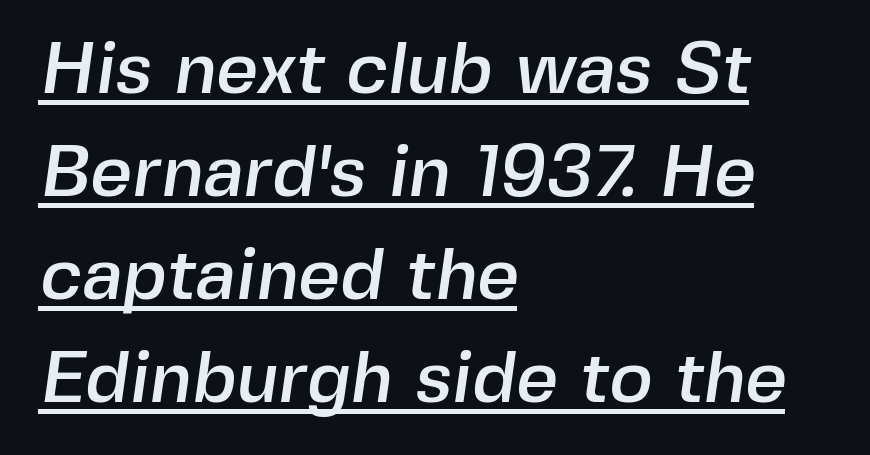
The lines sit at an ordinary, default distance from one another. Notice how the passage keeps a crisp vertical edge on the left only. Characters follow at the spacing the type designer built in. The rendered words wear a rule along their underside. This sample has the flowing, uneven cadence of proportional lettering. A sans-serif font was chosen for this passage.
